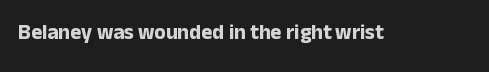
The image shows 21 px bold type, upright; set normal letter spacing, not underlined.
